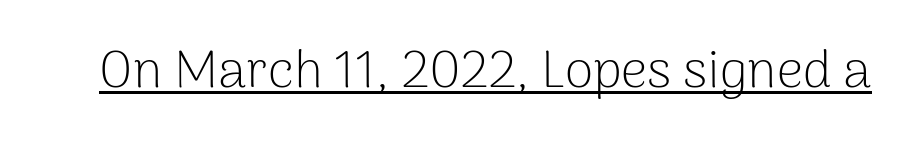
Q: Is the text bold? A: No.
Q: Is the text italic (slanted)? A: No, it is upright.
Q: Is the typeface a serif or a sans-serif typeface? A: Sans-serif.
Q: Is the text underlined? A: Yes.
Q: Is the spacing between letters normal or unusually wide? A: Normal.
Q: Width (condensed, normal, or wide)? A: Normal.
Q: Stroke contrast? A: Low.
Q: x-height? A: Medium.
Q: Monospaced? A: No.
